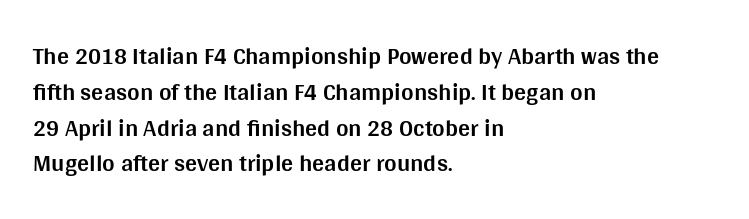
Q: Is the text bold? A: Yes.
Q: Is the text italic (slanted)? A: No, it is upright.
Q: Is the text underlined? A: No.
Q: How is the paragraph aligned? A: Left-aligned.
Q: Is the spacing between letters normal or unusually wide? A: Normal.
Q: Is the spacing between lines tight, normal or loose? A: Normal.
